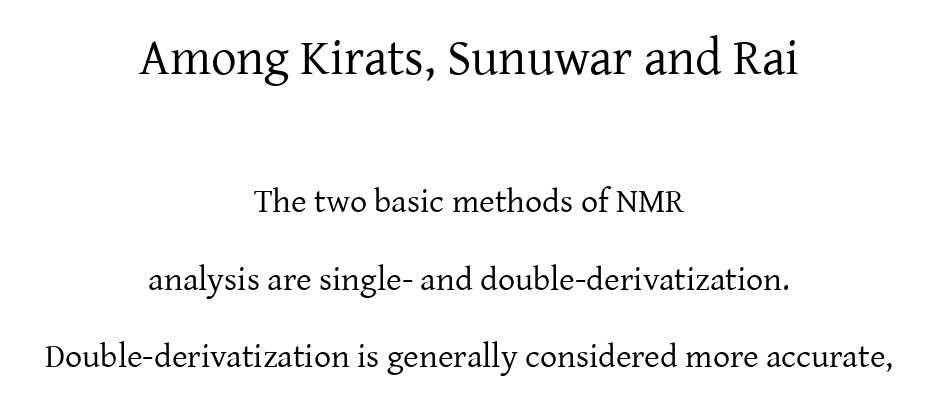
{"serif": "yes", "italic": "no", "bold": "no", "weight": "regular", "width": "normal", "stroke_contrast": "low", "x_height": "medium", "monospaced": "no", "underline": "no", "align": "center", "line_spacing": "loose", "line_spacing_ratio": 2.28, "letter_spacing": "normal", "letter_spacing_em": 0.0, "larger_block": "first", "size_ratio": 1.5, "glyph_px": 51}
